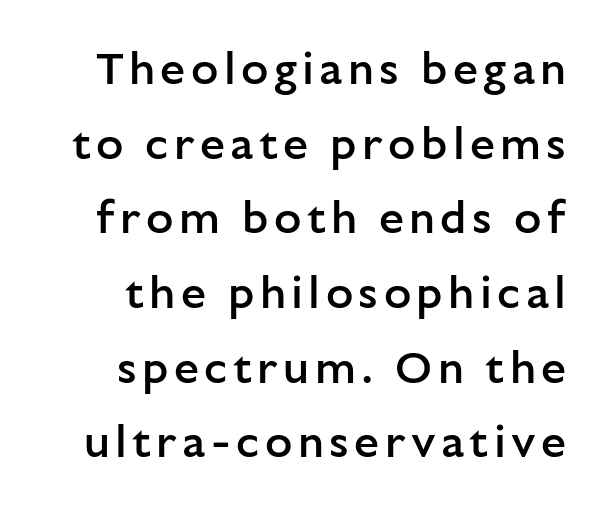
The image shows 45 px semibold sans-serif type, upright; set normal line spacing (1.66x), not underlined; low stroke contrast and a medium x-height.
